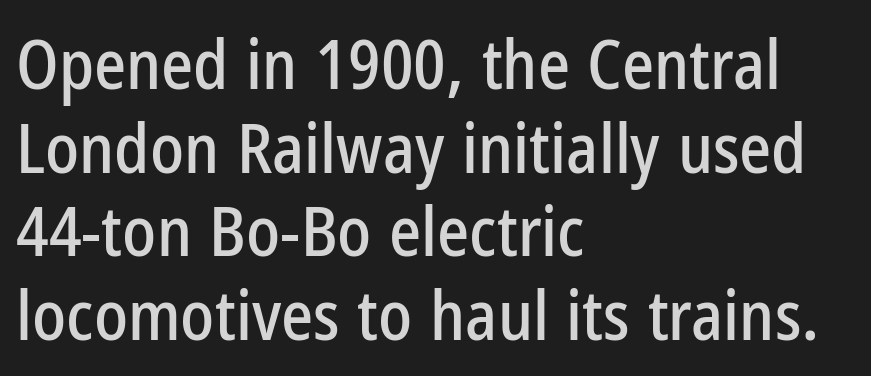
Q: Is the text italic (slanted)? A: No, it is upright.
Q: Is the typeface a serif or a sans-serif typeface? A: Sans-serif.
Q: Is the text underlined? A: No.
Q: How is the paragraph aligned? A: Left-aligned.
Q: Is the spacing between letters normal or unusually wide? A: Normal.
Q: Width (condensed, normal, or wide)? A: Condensed.
Q: Stroke contrast? A: Low.
Q: x-height? A: Medium.
Q: Monospaced? A: No.
